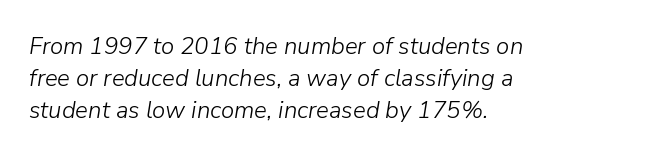
{"italic": "yes", "lean": "right", "slant_degrees": 9, "bold": "no", "underline": "no", "align": "left", "line_spacing": "normal", "line_spacing_ratio": 1.33, "letter_spacing": "normal", "letter_spacing_em": 0.0, "glyph_px": 24}
